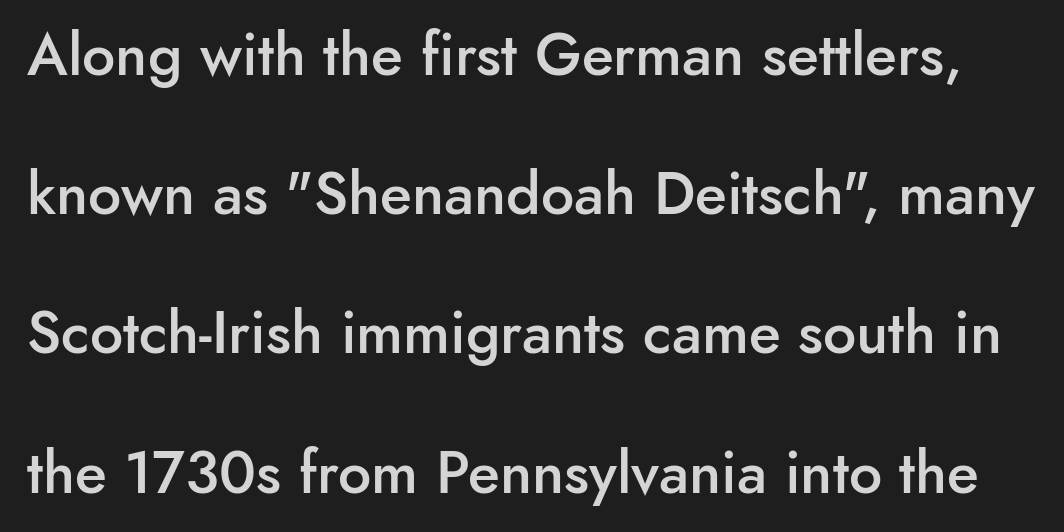
{"serif": "no", "italic": "no", "bold": "semi", "weight": "semibold", "width": "normal", "stroke_contrast": "low", "x_height": "small", "monospaced": "no", "underline": "no", "line_spacing": "loose", "line_spacing_ratio": 2.36, "letter_spacing": "normal", "letter_spacing_em": 0.0, "glyph_px": 59}
